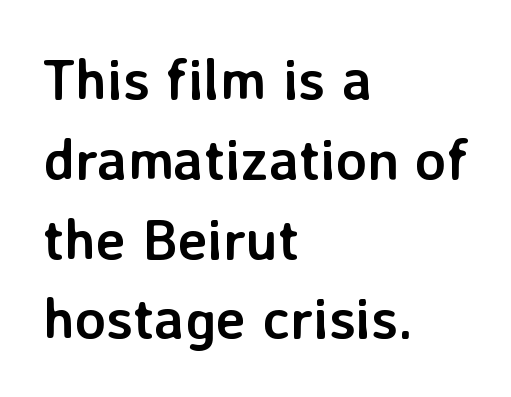
On the weight axis this lands at bold, roughly 700. The passage shown has conventional tracking throughout. You can tell from the bare stems that sans-serif type was used. Each line starts at the same left margin while the right side varies. Successive baselines arrive at the customary interval.
